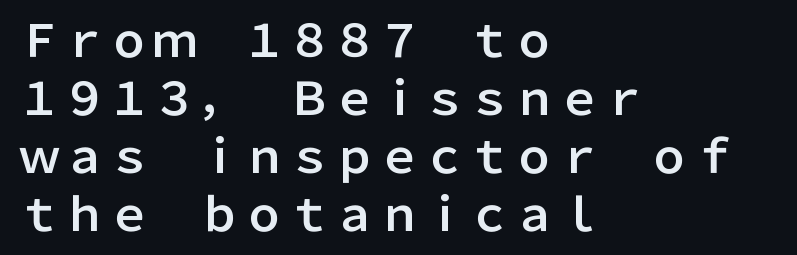
Q: Is the text italic (slanted)? A: No, it is upright.
Q: Is the typeface a serif or a sans-serif typeface? A: Sans-serif.
Q: Is the text underlined? A: No.
Q: How is the paragraph aligned? A: Left-aligned.
Q: Is the spacing between letters normal or unusually wide? A: Normal.
Q: Is the spacing between lines tight, normal or loose? A: Normal.
Q: Width (condensed, normal, or wide)? A: Normal.
Q: Stroke contrast? A: Low.
Q: x-height? A: Medium.
Q: Monospaced? A: No.
